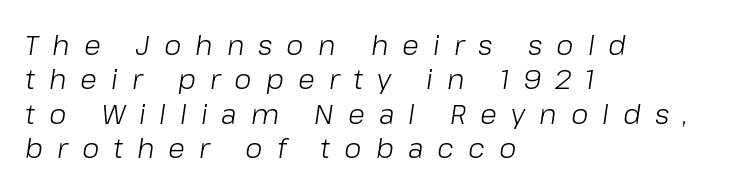
Q: Is the text bold? A: No.
Q: Is the text italic (slanted)? A: Yes, it leans right by about 8 degrees.
Q: Is the text underlined? A: No.
Q: How is the paragraph aligned? A: Left-aligned.
Q: Is the spacing between letters normal or unusually wide? A: Unusually wide.
Q: Width (condensed, normal, or wide)? A: Normal.
Q: Stroke contrast? A: Low.
Q: x-height? A: Medium.
Q: Monospaced? A: No.
